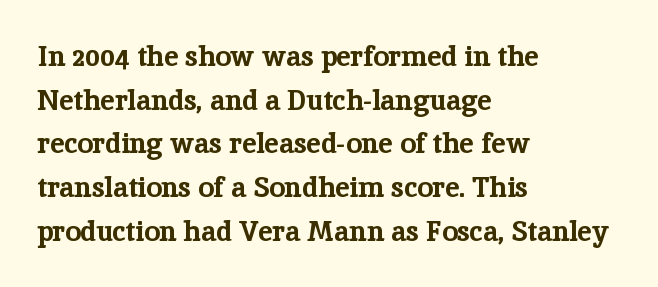
The image shows 28 px bold serif type, upright; set left-aligned, normal line spacing (1.56x), normal letter spacing, not underlined; low stroke contrast and a medium x-height.
